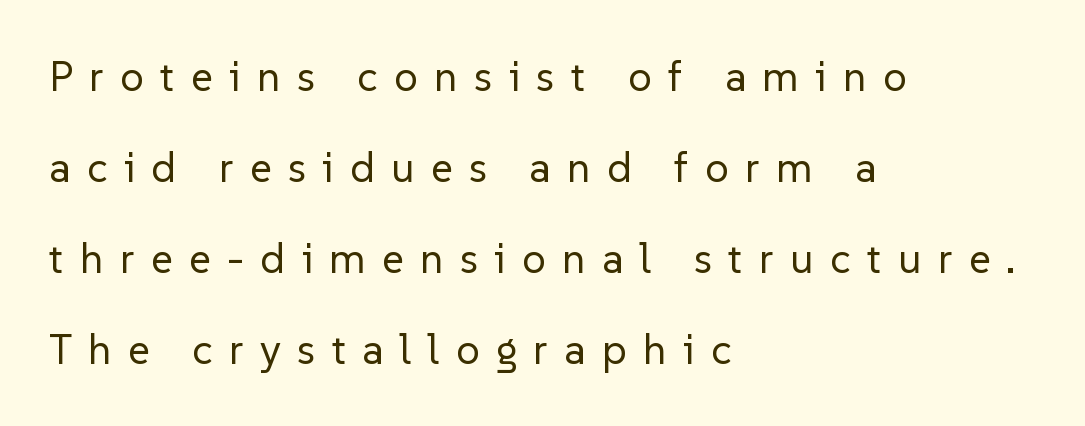
Nothing heavy about these letters — not bold at all. Characters remain perfectly vertical along every line. Baseline-to-baseline distance is far greater than the letter height. Varying glyph widths throughout — classic text-font behaviour.
